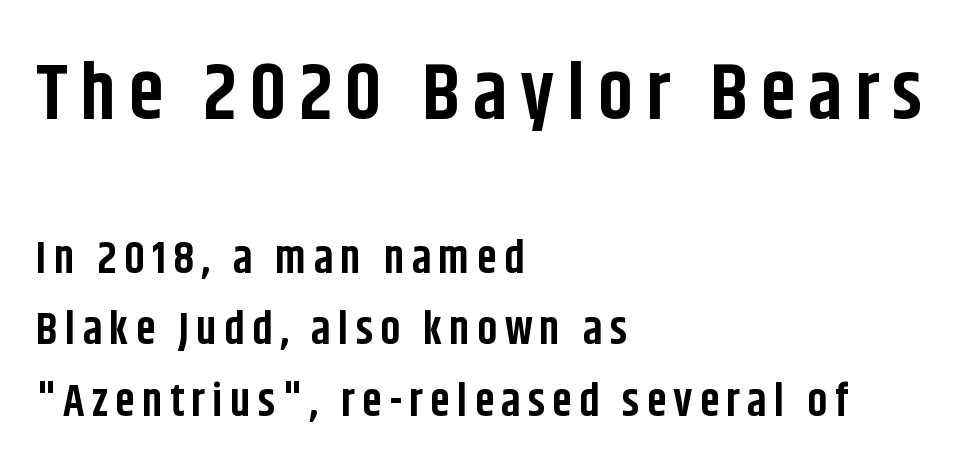
Plain, unruled lines of type. The rendering uses a moderate line-height, typical for paragraphs. Note the varied advance widths — an 'i' is clearly narrower than an 'm'. The text block is weighted toward the left margin, trailing off unevenly rightward. Classification — sans serif. Of the two passages, the one on top uses the larger point size.
